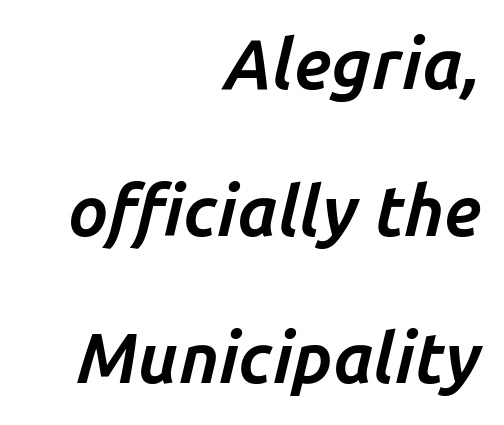
Q: Is the text bold? A: Yes.
Q: Is the text italic (slanted)? A: Yes, it leans right by about 14 degrees.
Q: Is the text underlined? A: No.
Q: How is the paragraph aligned? A: Right-aligned.
Q: Is the spacing between letters normal or unusually wide? A: Normal.
Q: Is the spacing between lines tight, normal or loose? A: Loose.
Q: Width (condensed, normal, or wide)? A: Normal.
Q: Stroke contrast? A: Low.
Q: x-height? A: Medium.
Q: Monospaced? A: No.
